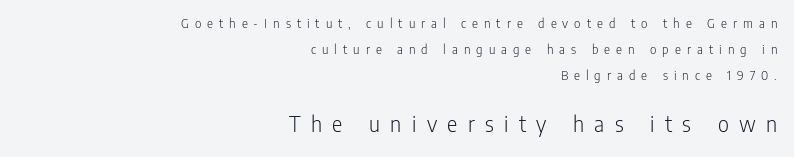
{"italic": "no", "bold": "no", "underline": "no", "align": "right", "line_spacing_ratio": 1.86, "letter_spacing": "wide", "letter_spacing_em": 0.43, "larger_block": "second", "size_ratio": 1.71, "glyph_px": 24}
